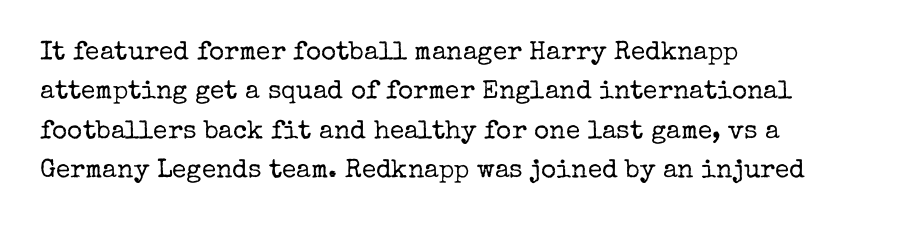
Q: Is the text bold? A: No.
Q: Is the text italic (slanted)? A: No, it is upright.
Q: Is the text underlined? A: No.
Q: How is the paragraph aligned? A: Left-aligned.
Q: Is the spacing between letters normal or unusually wide? A: Normal.
Q: Is the spacing between lines tight, normal or loose? A: Normal.
